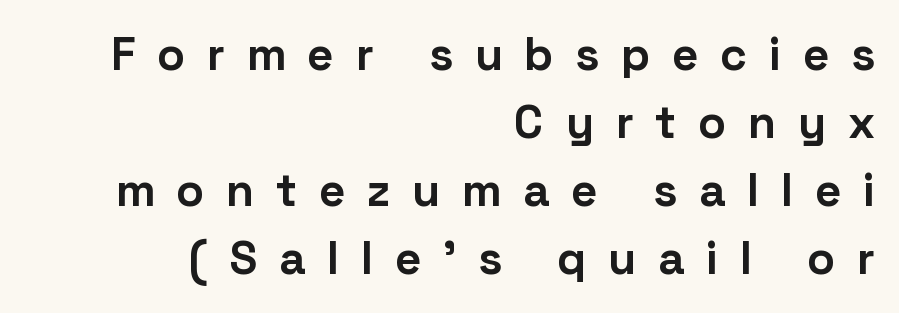
Q: Is the text bold? A: Yes.
Q: Is the text italic (slanted)? A: No, it is upright.
Q: Is the typeface a serif or a sans-serif typeface? A: Sans-serif.
Q: Is the text underlined? A: No.
Q: How is the paragraph aligned? A: Right-aligned.
Q: Is the spacing between letters normal or unusually wide? A: Unusually wide.
Q: Is the spacing between lines tight, normal or loose? A: Normal.
Q: Width (condensed, normal, or wide)? A: Normal.
Q: Stroke contrast? A: Low.
Q: x-height? A: Medium.
Q: Monospaced? A: No.
